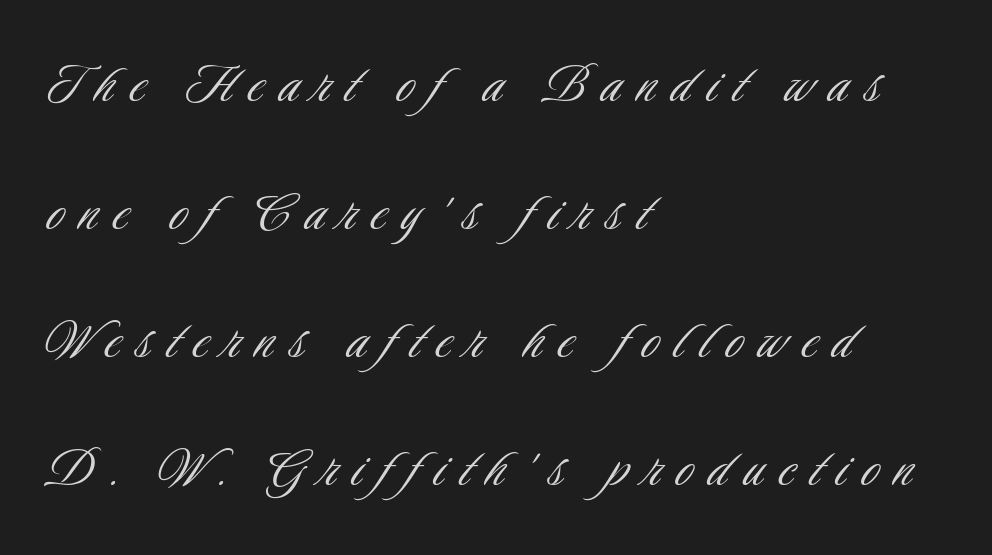
{"serif": "no", "bold": "no", "weight": "light", "width": "condensed", "stroke_contrast": "low", "x_height": "small", "monospaced": "no", "underline": "no", "align": "left", "line_spacing": "loose", "line_spacing_ratio": 2.03, "letter_spacing": "wide", "letter_spacing_em": 0.25, "glyph_px": 63}
